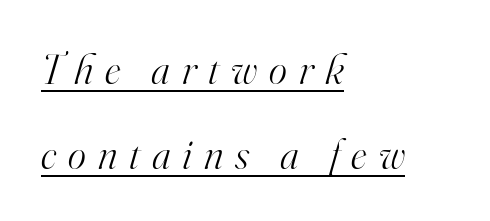
The image shows 43 px light serif type, italic (leaning right); set left-aligned, loose line spacing (1.97x), unusually wide letter spacing (+0.28 em), underlined; high stroke contrast and a small x-height.
